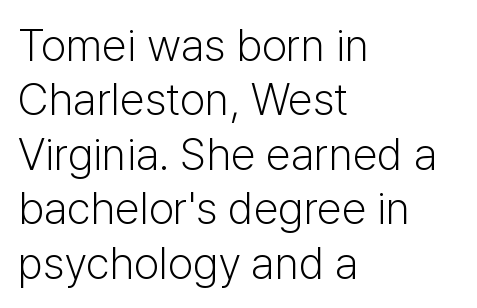
{"serif": "no", "italic": "no", "bold": "no", "weight": "light", "width": "normal", "stroke_contrast": "low", "x_height": "medium", "monospaced": "no", "underline": "no", "align": "left", "line_spacing_ratio": 1.21, "letter_spacing": "normal", "letter_spacing_em": 0.0, "glyph_px": 45}
